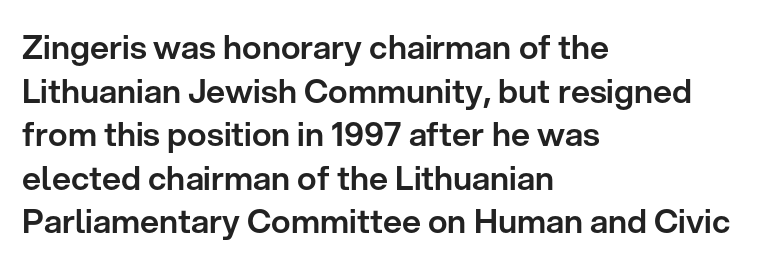
The passage shown is typed in a proportional face where columns would drift. Evenly set lines give the paragraph a standard silhouette. Where is the straight margin? On the left. This rendering features lettering with no underline. Posture: straight, roman, zero tilt.
